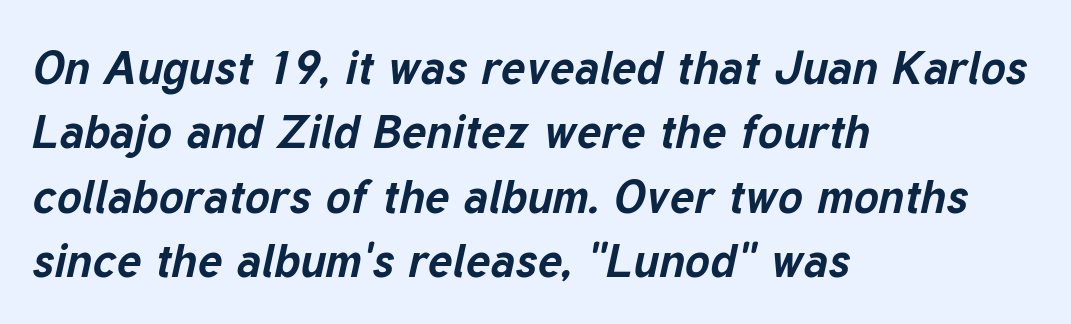
Q: Is the text bold? A: Yes.
Q: Is the text italic (slanted)? A: Yes, it leans right by about 12 degrees.
Q: Is the text underlined? A: No.
Q: How is the paragraph aligned? A: Left-aligned.
Q: Is the spacing between letters normal or unusually wide? A: Normal.
Q: Is the spacing between lines tight, normal or loose? A: Normal.
Q: Width (condensed, normal, or wide)? A: Normal.
Q: Stroke contrast? A: Low.
Q: x-height? A: Medium.
Q: Monospaced? A: No.
